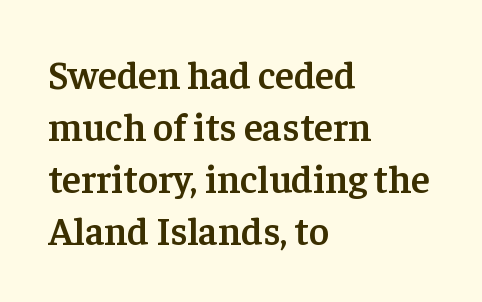
The image shows 39 px semibold serif type, upright; set left-aligned, normal line spacing (1.33x), normal letter spacing, not underlined; low stroke contrast and a medium x-height.
